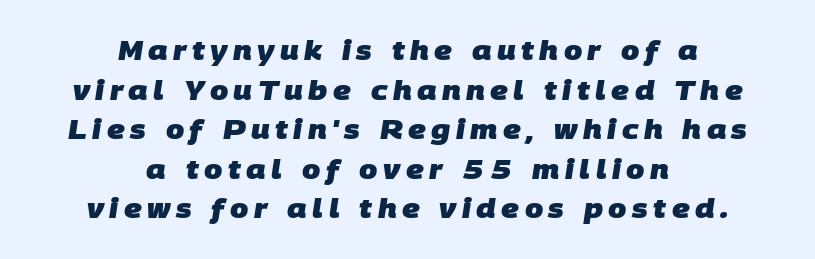
{"bold": "yes", "underline": "no", "align": "center", "line_spacing": "normal", "line_spacing_ratio": 1.52, "letter_spacing": "wide", "letter_spacing_em": 0.21, "glyph_px": 26}
